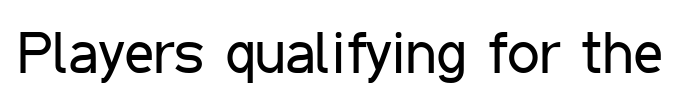
{"serif": "no", "italic": "no", "bold": "no", "weight": "regular", "width": "condensed", "stroke_contrast": "low", "x_height": "medium", "monospaced": "no", "underline": "no", "letter_spacing": "normal", "letter_spacing_em": 0.0, "glyph_px": 58}
